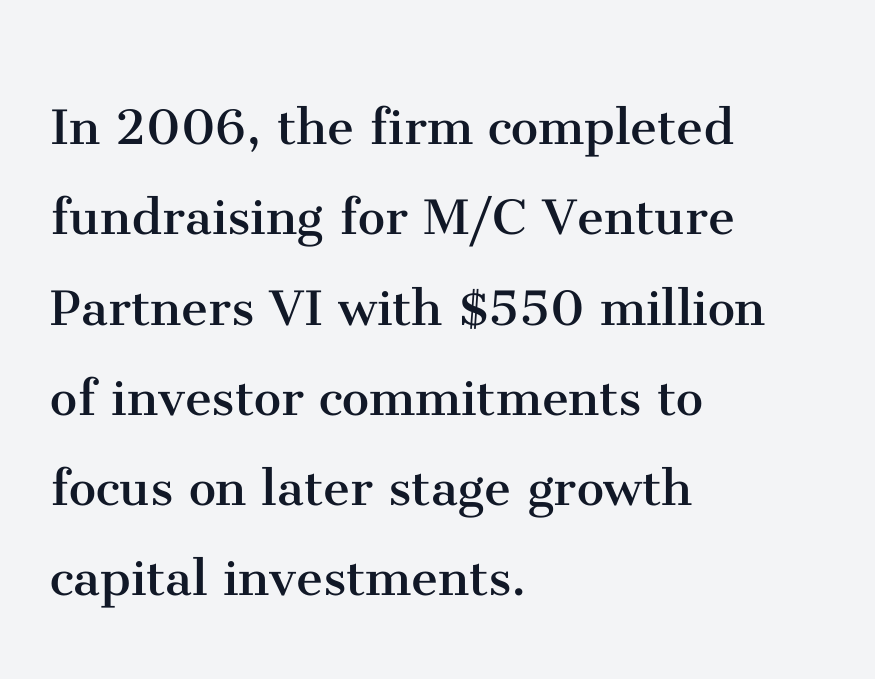
This reads as an unemphasized weight, regular at the heaviest. Observe the ordinary spacing: letters are neighbours, not strangers. The text block is weighted toward the left margin, trailing off unevenly rightward. Does the lettering tilt? It doesn't — this is upright. The characters display serif detailing at their extremities.
